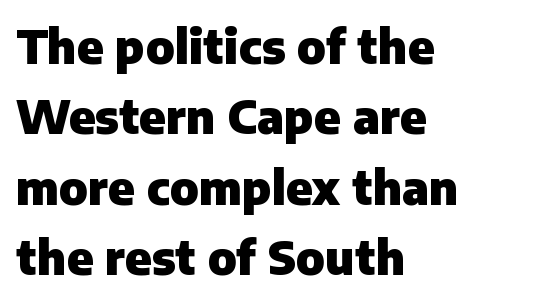
The ragged edge is on the right, which tells us the setting is flush left. I'd describe the lettering as bold — thick and assertive. Is this a fixed-width face? No — the glyphs have proportional, varying widths. Clear beneath every line of the passage. How would I describe the line gaps? Plain and ordinary.
